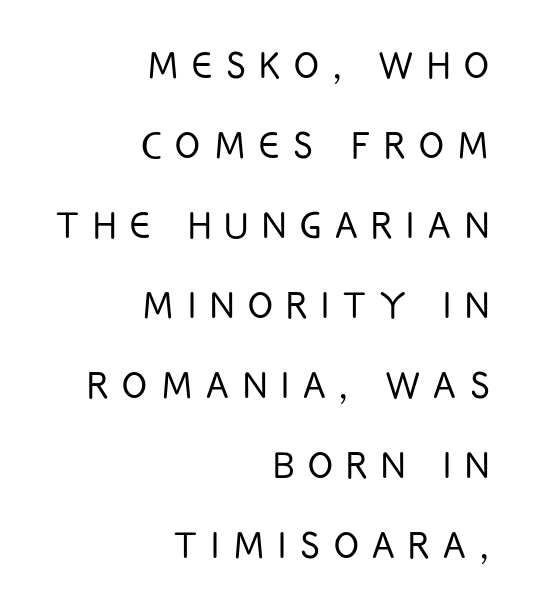
The image shows 46 px light, condensed sans-serif type, upright; set right-aligned, line spacing 1.74x, unusually wide letter spacing (+0.3 em), not underlined; low stroke contrast and a large x-height.
